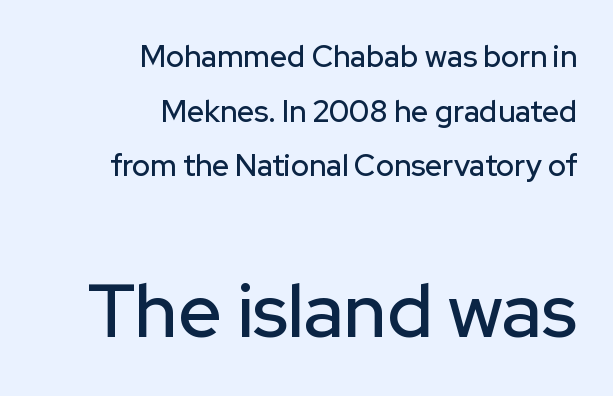
The image shows 75 px sans-serif type, upright; set right-aligned, line spacing 1.82x, normal letter spacing, not underlined; the second (bottom) block is 2.5x larger; low stroke contrast and a medium x-height.
